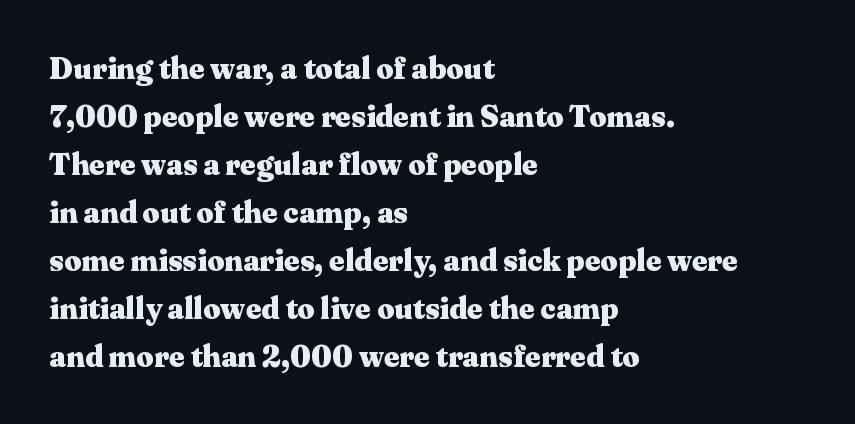
The space directly below the letters is spotless. Ascenders rise straight up at ninety degrees. The passage shown is emphatically bold. Layout note: lines flush left. The passage shown has conventional tracking throughout.
